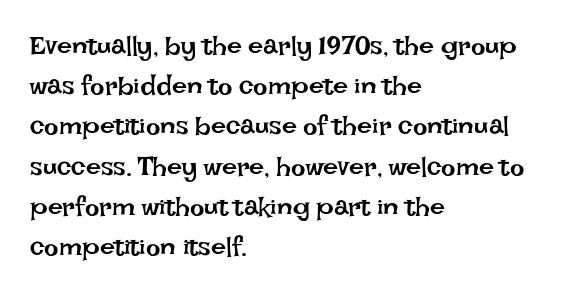
Q: Is the text bold? A: No.
Q: Is the text italic (slanted)? A: No, it is upright.
Q: Is the text underlined? A: No.
Q: How is the paragraph aligned? A: Left-aligned.
Q: Is the spacing between letters normal or unusually wide? A: Normal.
Q: Is the spacing between lines tight, normal or loose? A: Normal.
